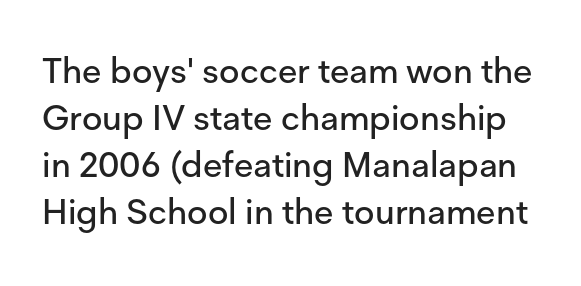
Letterform terminals end flat and unadorned throughout the passage. A clean baseline with only descenders dipping below it. Compared with typical paragraphs, the rows here are spaced about the same. The letters sit at their default tracking, neither squeezed nor spread. These lines were composed using upright roman letters. Character widths vary here, with narrow letters taking less room than wide ones.
